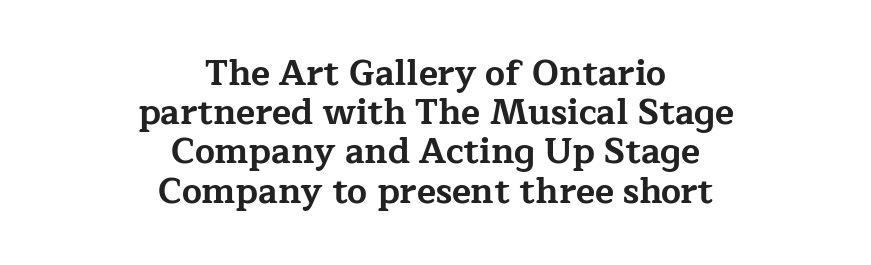
A bare baseline throughout the passage. The rendering uses natural spacing where letterforms have individual widths. Each line is balanced around a shared central axis. The letters stand straight up with perfectly vertical stems. Vertically, the passage feels compressed, each row crowding the next. Is the type bold? Yes — the strokes are clearly thick and heavy.
